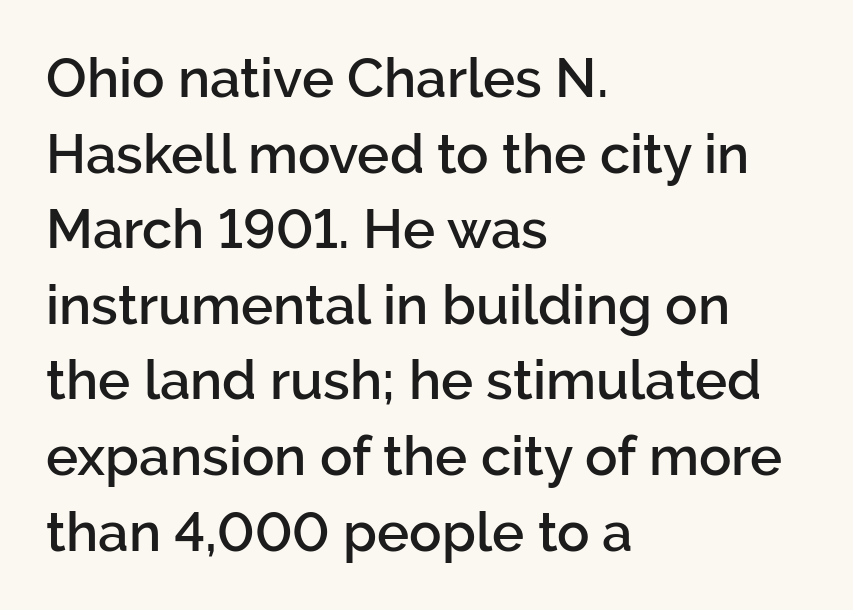
The image shows 54 px semibold sans-serif type, upright; set left-aligned, normal line spacing (1.4x), normal letter spacing, not underlined; low stroke contrast and a medium x-height.
